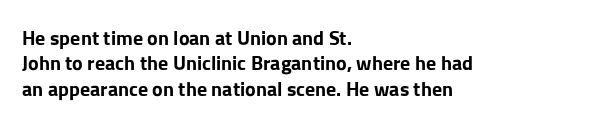
The image shows 20 px bold type, upright; set left-aligned, normal line spacing (1.27x), normal letter spacing, not underlined.
